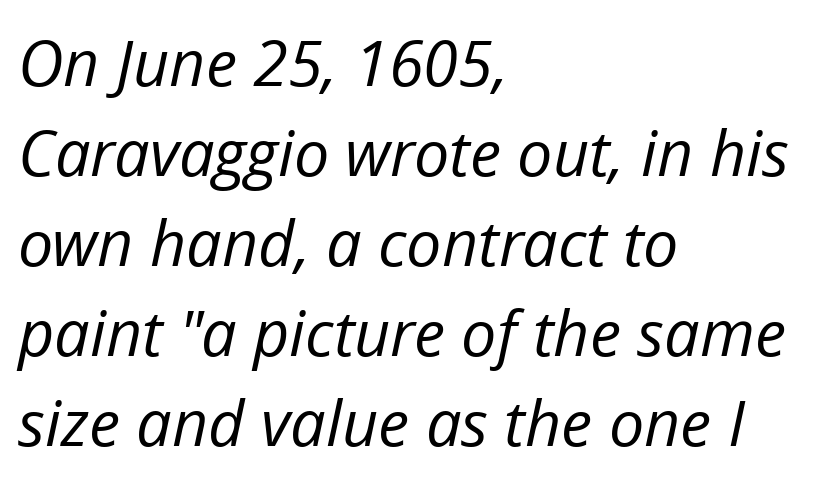
The image shows 63 px regular-weight type, italic (leaning right); set left-aligned, normal line spacing (1.43x), normal letter spacing, not underlined; low stroke contrast and a medium x-height.
